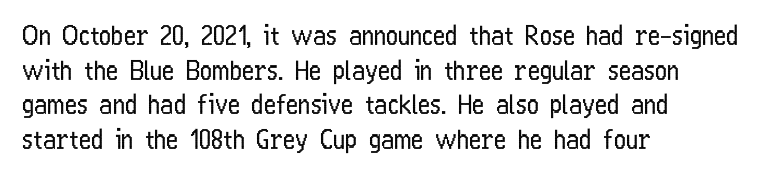
{"italic": "no", "bold": "no", "underline": "no", "align": "left", "line_spacing": "normal", "line_spacing_ratio": 1.33, "letter_spacing": "normal", "letter_spacing_em": 0.0, "glyph_px": 26}
